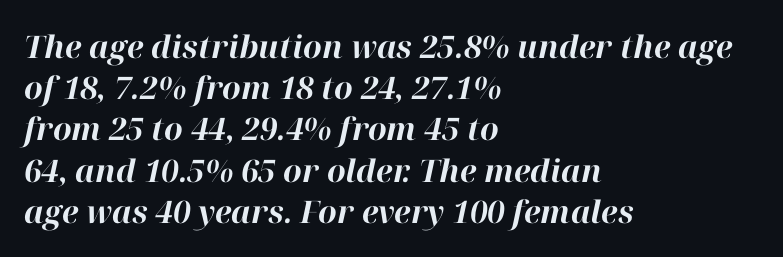
Q: Is the text bold? A: Yes.
Q: Is the text italic (slanted)? A: Yes, it leans right by about 12 degrees.
Q: Is the text underlined? A: No.
Q: How is the paragraph aligned? A: Left-aligned.
Q: Is the spacing between letters normal or unusually wide? A: Normal.
Q: Is the spacing between lines tight, normal or loose? A: Normal.
Q: Width (condensed, normal, or wide)? A: Normal.
Q: Stroke contrast? A: High.
Q: x-height? A: Medium.
Q: Monospaced? A: No.
